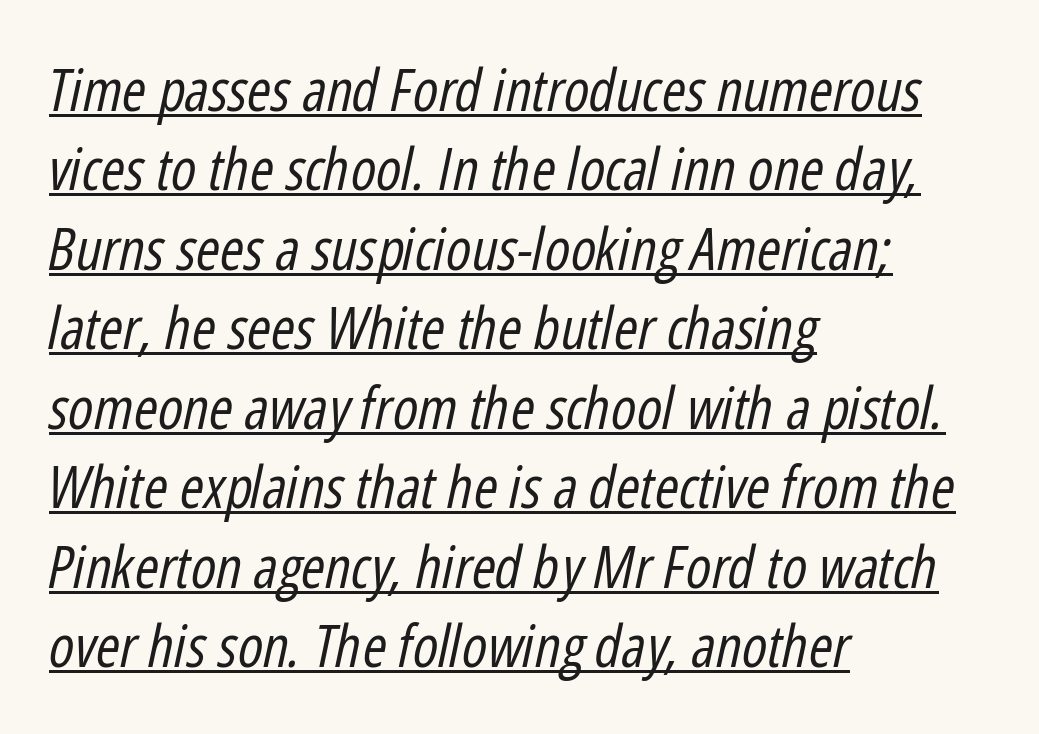
Q: Is the text bold? A: No.
Q: Is the text italic (slanted)? A: Yes, it leans right by about 12 degrees.
Q: Is the text underlined? A: Yes.
Q: How is the paragraph aligned? A: Left-aligned.
Q: Is the spacing between letters normal or unusually wide? A: Normal.
Q: Is the spacing between lines tight, normal or loose? A: Normal.
Q: Width (condensed, normal, or wide)? A: Condensed.
Q: Stroke contrast? A: Low.
Q: x-height? A: Medium.
Q: Monospaced? A: No.
